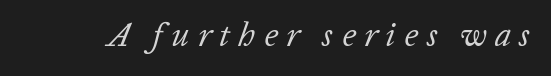
The image shows 33 px regular-weight type, italic (leaning right); set unusually wide letter spacing (+0.26 em), not underlined; low stroke contrast and a medium x-height.
